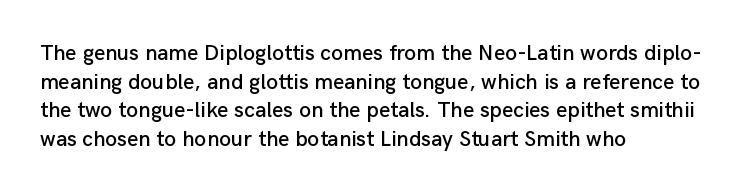
{"italic": "no", "underline": "no", "align": "left", "line_spacing": "normal", "line_spacing_ratio": 1.3, "letter_spacing": "normal", "letter_spacing_em": 0.0, "glyph_px": 22}
